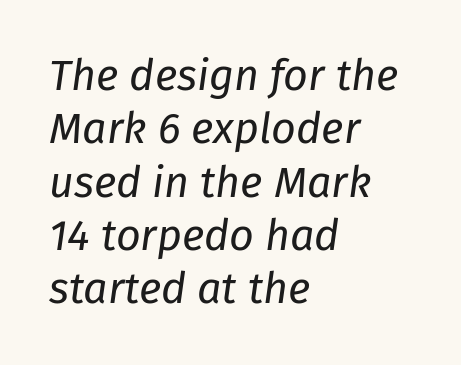
{"italic": "yes", "lean": "right", "slant_degrees": 8, "bold": "no", "weight": "regular", "width": "normal", "stroke_contrast": "low", "x_height": "medium", "monospaced": "no", "underline": "no", "align": "left", "line_spacing_ratio": 1.24, "letter_spacing": "normal", "letter_spacing_em": 0.0, "glyph_px": 43}
